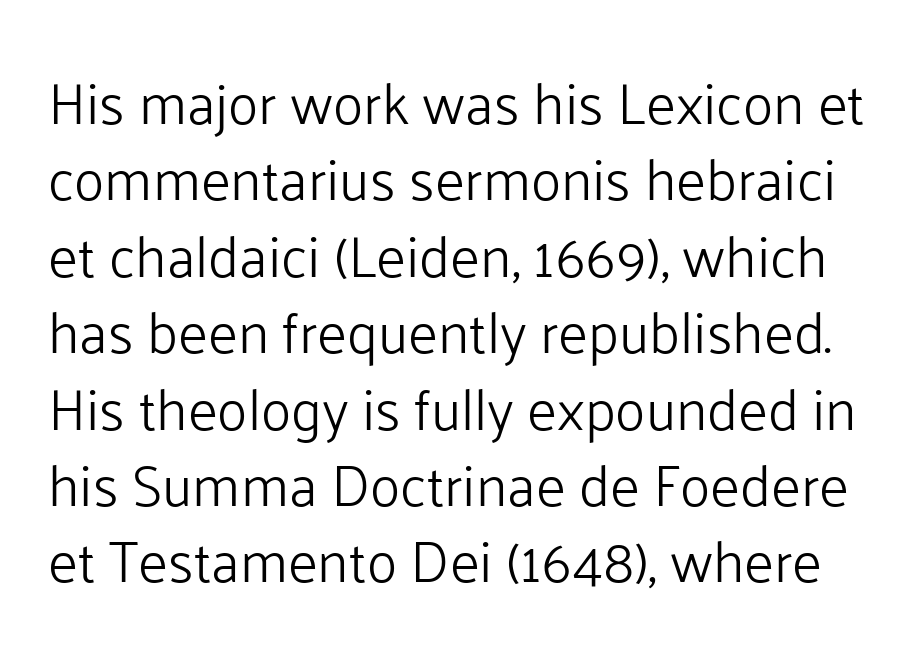
Q: Is the text bold? A: No.
Q: Is the text italic (slanted)? A: No, it is upright.
Q: Is the typeface a serif or a sans-serif typeface? A: Sans-serif.
Q: Is the text underlined? A: No.
Q: Is the spacing between letters normal or unusually wide? A: Normal.
Q: Is the spacing between lines tight, normal or loose? A: Normal.
Q: Width (condensed, normal, or wide)? A: Normal.
Q: Stroke contrast? A: Low.
Q: x-height? A: Medium.
Q: Monospaced? A: No.
